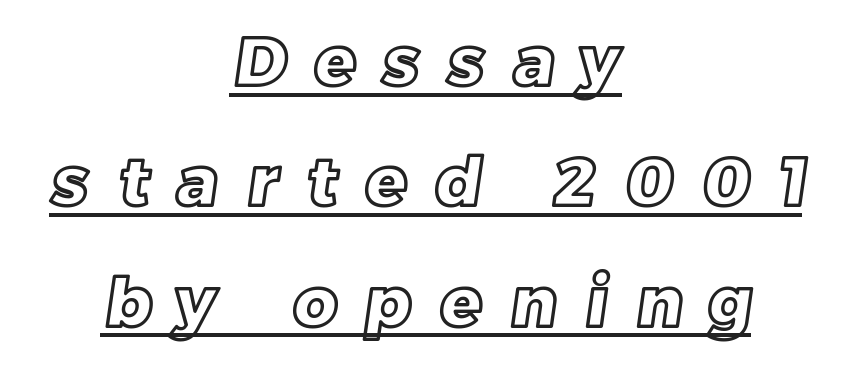
{"width": "normal", "x_height": "large", "monospaced": "no", "underline": "yes", "align": "center", "line_spacing_ratio": 1.77, "letter_spacing": "wide", "letter_spacing_em": 0.42, "glyph_px": 68}
